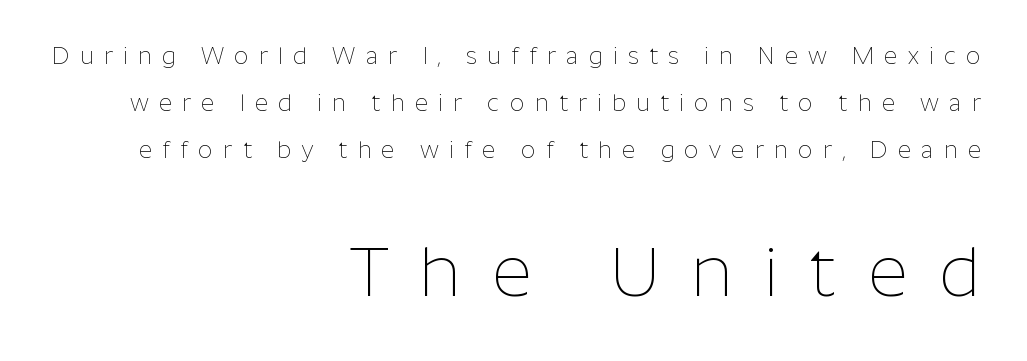
Q: Is the text bold? A: No.
Q: Is the text italic (slanted)? A: No, it is upright.
Q: Is the typeface a serif or a sans-serif typeface? A: Sans-serif.
Q: Is the text underlined? A: No.
Q: How is the paragraph aligned? A: Right-aligned.
Q: Is the spacing between letters normal or unusually wide? A: Unusually wide.
Q: Is the spacing between lines tight, normal or loose? A: Loose.
Q: Which block of text is set in a larger size, the first (top) or the second (bottom)? A: The second (bottom) one.
Q: Width (condensed, normal, or wide)? A: Normal.
Q: Stroke contrast? A: Low.
Q: x-height? A: Medium.
Q: Monospaced? A: No.
